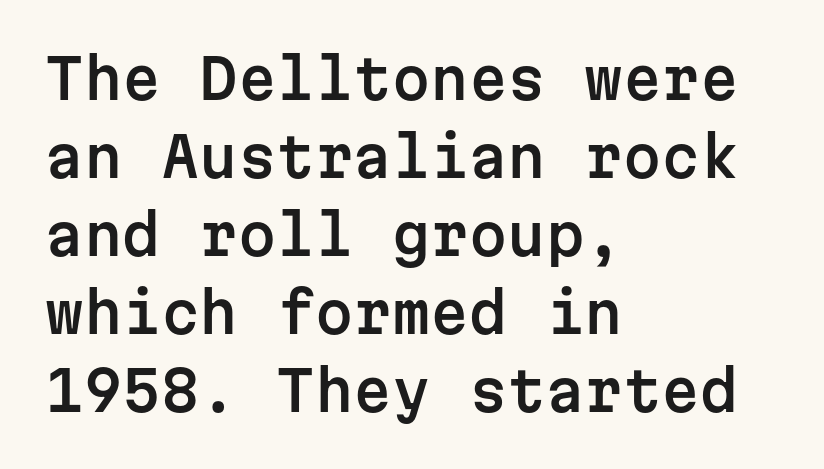
Q: Is the text italic (slanted)? A: No, it is upright.
Q: Is the typeface a serif or a sans-serif typeface? A: Sans-serif.
Q: Is the text underlined? A: No.
Q: How is the paragraph aligned? A: Left-aligned.
Q: Is the spacing between letters normal or unusually wide? A: Normal.
Q: Is the spacing between lines tight, normal or loose? A: Normal.
Q: Width (condensed, normal, or wide)? A: Normal.
Q: Stroke contrast? A: Low.
Q: x-height? A: Medium.
Q: Monospaced? A: Yes.
